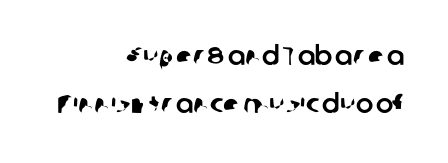
Q: Is the text underlined? A: No.
Q: How is the paragraph aligned? A: Right-aligned.
Q: Is the spacing between letters normal or unusually wide? A: Normal.
